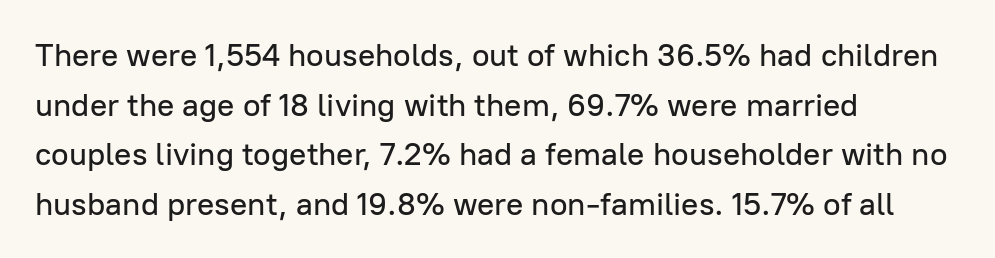
The image shows 32 px sans-serif type, upright; set left-aligned, normal line spacing (1.55x), normal letter spacing, not underlined; low stroke contrast and a medium x-height.
